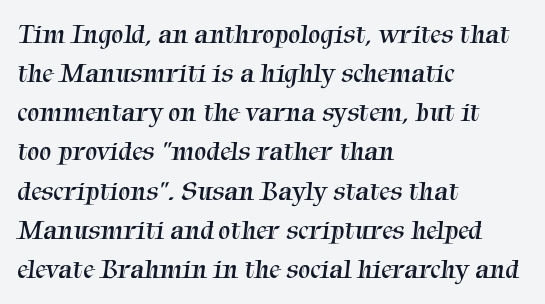
The rows are spaced the way most documents space them. Compared with typical body copy, the letter spacing here is the same. Heaviness? Minimal to ordinary, like unemphasized prose. The strip under each line holds only bare page.
